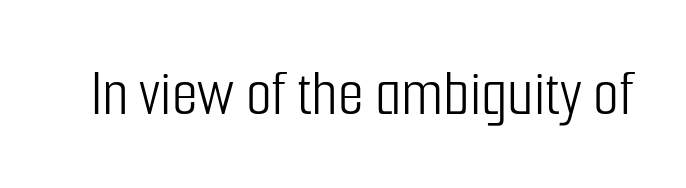
{"serif": "no", "italic": "no", "bold": "no", "weight": "light", "width": "condensed", "stroke_contrast": "low", "x_height": "medium", "monospaced": "no", "underline": "no", "letter_spacing": "normal", "letter_spacing_em": 0.0, "glyph_px": 67}
